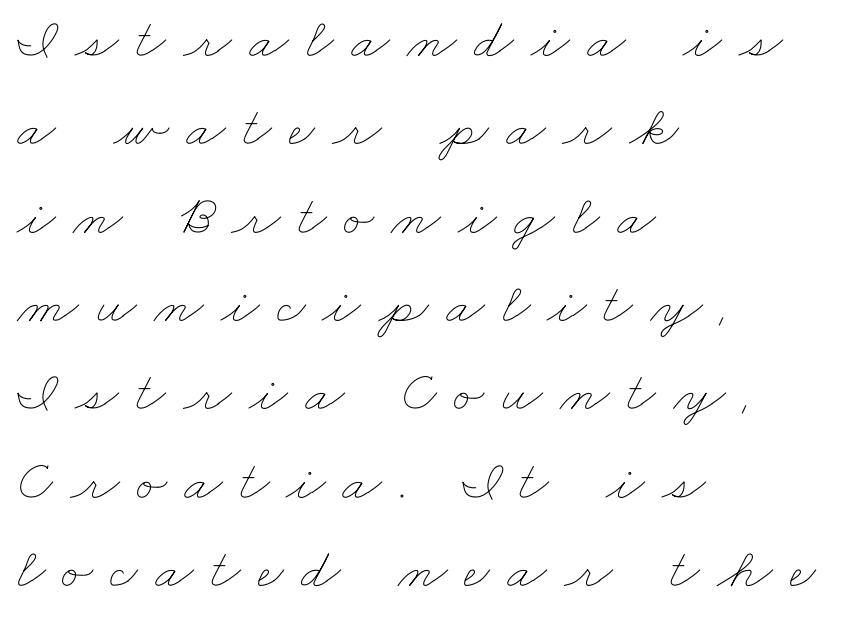
The image shows 57 px thin, wide type; set left-aligned, normal line spacing (1.55x), unusually wide letter spacing (+0.3 em), not underlined; low stroke contrast and a small x-height.
